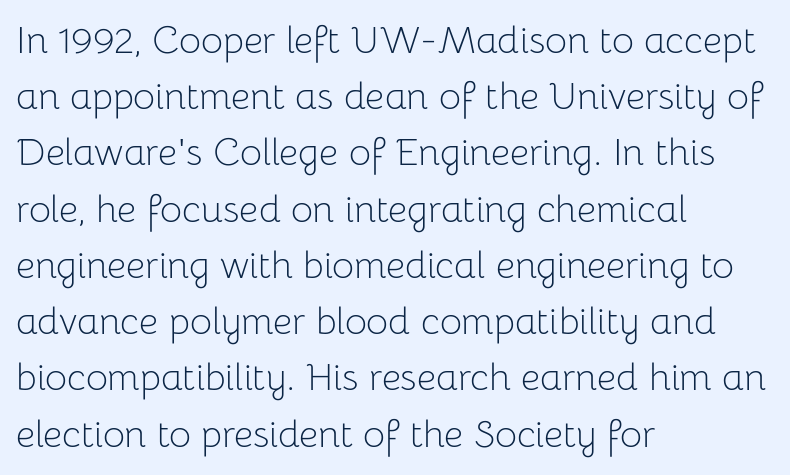
The image shows 38 px light sans-serif type, upright; set left-aligned, normal line spacing (1.48x), normal letter spacing, not underlined; low stroke contrast and a medium x-height.
